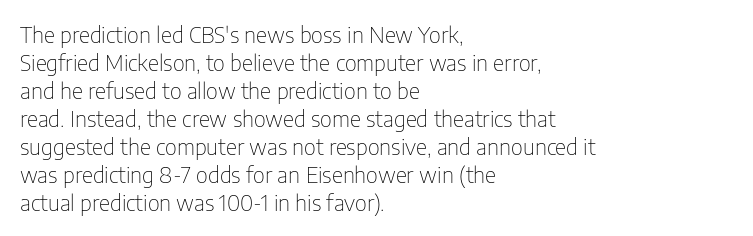
{"italic": "no", "bold": "no", "underline": "no", "align": "left", "line_spacing": "normal", "line_spacing_ratio": 1.27, "letter_spacing": "normal", "letter_spacing_em": 0.0, "glyph_px": 22}
